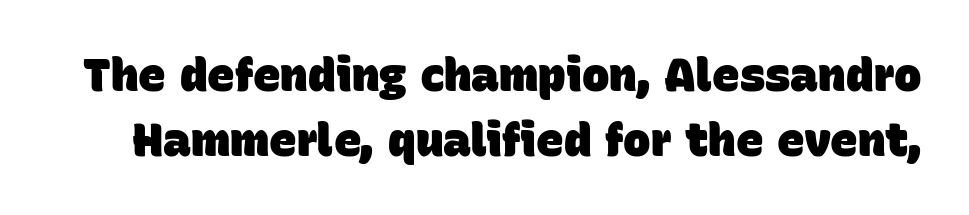
Q: Is the text bold? A: Yes.
Q: Is the typeface a serif or a sans-serif typeface? A: Sans-serif.
Q: Is the text underlined? A: No.
Q: Is the spacing between letters normal or unusually wide? A: Normal.
Q: Is the spacing between lines tight, normal or loose? A: Normal.
Q: Width (condensed, normal, or wide)? A: Normal.
Q: Stroke contrast? A: Low.
Q: x-height? A: Large.
Q: Monospaced? A: No.
